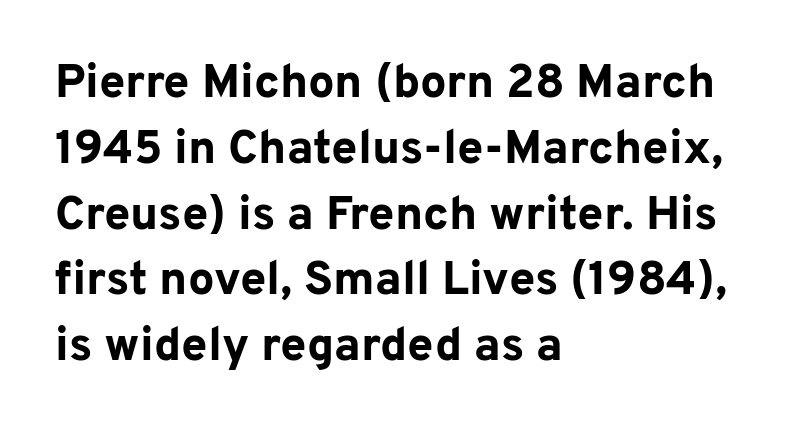
Q: Is the text bold? A: Yes.
Q: Is the text italic (slanted)? A: No, it is upright.
Q: Is the typeface a serif or a sans-serif typeface? A: Sans-serif.
Q: Is the text underlined? A: No.
Q: How is the paragraph aligned? A: Left-aligned.
Q: Is the spacing between letters normal or unusually wide? A: Normal.
Q: Is the spacing between lines tight, normal or loose? A: Normal.
Q: Width (condensed, normal, or wide)? A: Normal.
Q: Stroke contrast? A: Low.
Q: x-height? A: Medium.
Q: Monospaced? A: No.
